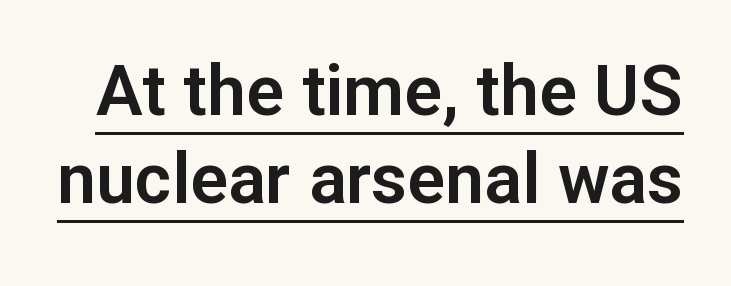
Q: Is the text italic (slanted)? A: No, it is upright.
Q: Is the typeface a serif or a sans-serif typeface? A: Sans-serif.
Q: Is the text underlined? A: Yes.
Q: Is the spacing between letters normal or unusually wide? A: Normal.
Q: Is the spacing between lines tight, normal or loose? A: Normal.
Q: Width (condensed, normal, or wide)? A: Normal.
Q: Stroke contrast? A: Low.
Q: x-height? A: Medium.
Q: Monospaced? A: No.
